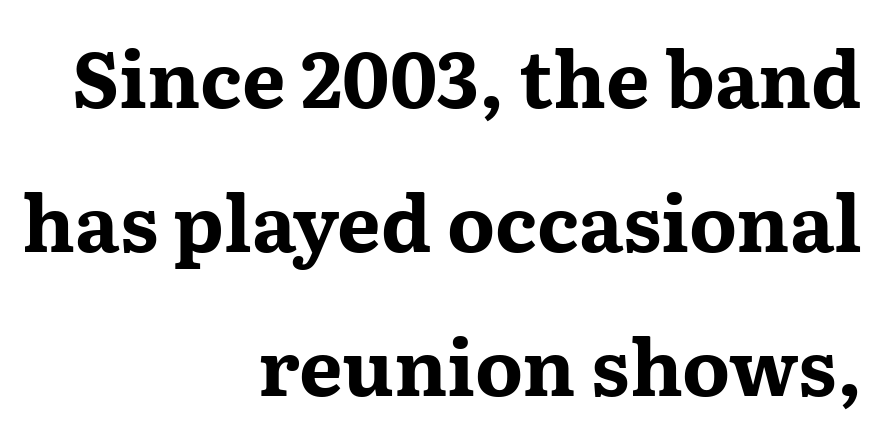
Does the weight exceed regular? Yes, all the way to bold. The letters stand upright; this is a roman face. Plain, unruled lines of type. The rendering uses natural spacing where letterforms have individual widths. This is serif lettering, the kind often seen in printed books.
